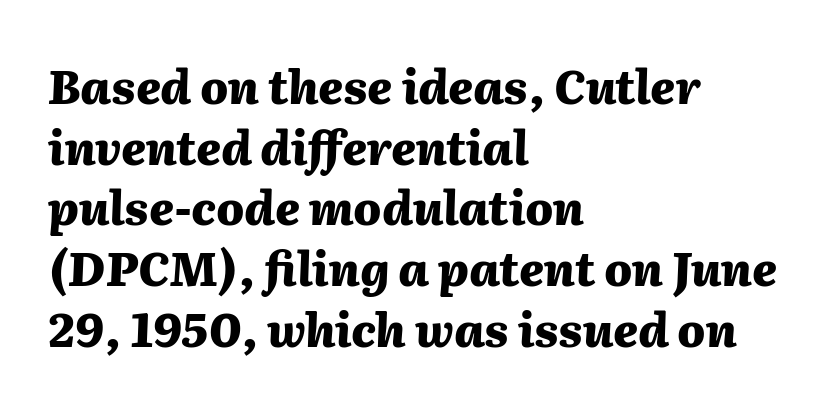
The image shows 46 px heavy type, italic (leaning right); set left-aligned, normal line spacing (1.32x), normal letter spacing, not underlined; medium stroke contrast and a medium x-height.
